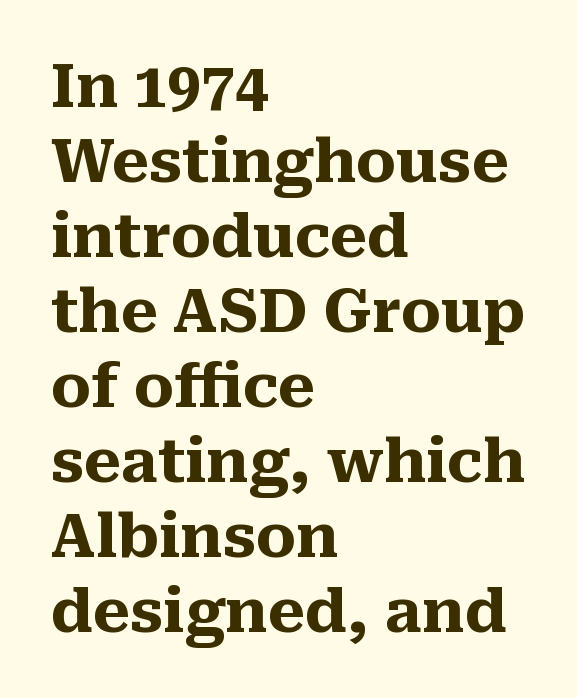
You could not count columns in this text — the font is proportionally spaced. This sample uses an upright cut, with every glyph sitting square on the baseline. The letters are bold, with thick, heavy strokes. One glance says typical: line gaps are just what's usual. In terms of letterspacing, this is plain default setting.
